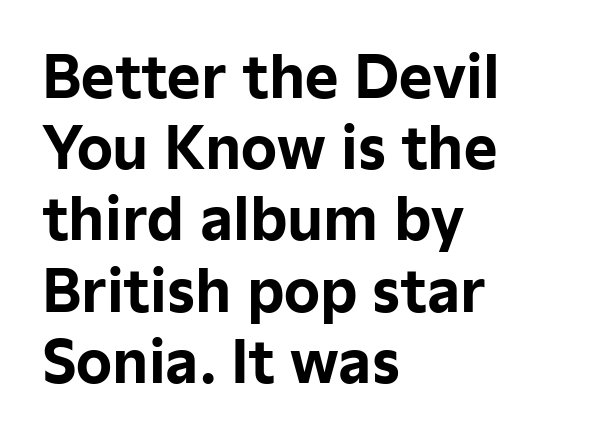
Q: Is the text bold? A: Yes.
Q: Is the text italic (slanted)? A: No, it is upright.
Q: Is the typeface a serif or a sans-serif typeface? A: Sans-serif.
Q: Is the text underlined? A: No.
Q: How is the paragraph aligned? A: Left-aligned.
Q: Is the spacing between letters normal or unusually wide? A: Normal.
Q: Is the spacing between lines tight, normal or loose? A: Normal.
Q: Width (condensed, normal, or wide)? A: Normal.
Q: Stroke contrast? A: Low.
Q: x-height? A: Medium.
Q: Monospaced? A: No.
